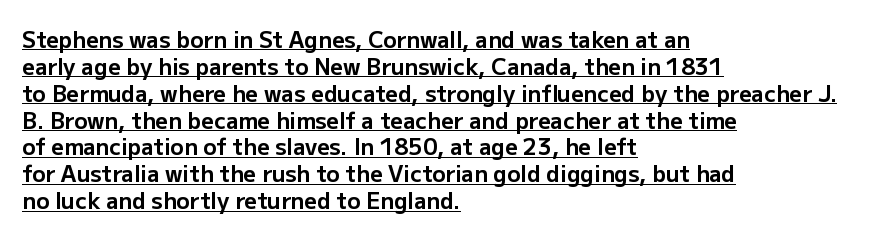
This rendering features underlined lettering. Every row of glyphs begins at an identical x-position on the left. I'd describe the lettering as bold — thick and assertive. Glyph-to-glyph distance matches everyday printed text. The lettering stays uniformly vertical, giving the passage a roman look.
